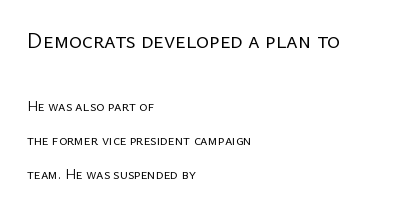
The image shows 22 px text type, upright; set left-aligned, loose line spacing (2.42x), normal letter spacing, not underlined; the first (top) block is 1.57x larger.
